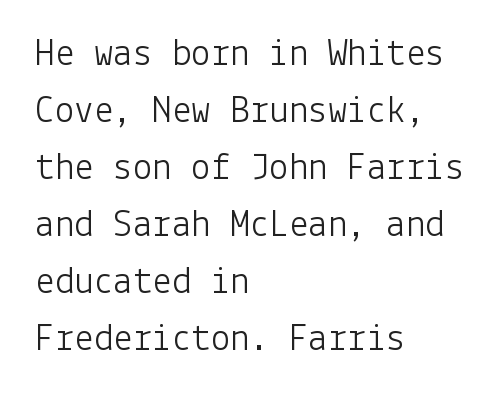
Between one letter and the next there's only the usual sliver of space. These lines stack with their left ends in a neat column. Serif or sans? Sans — the stroke terminals are bare. The typesetting does not lean heavy: it is not bold. Whoever set this chose a conventional vertical rhythm. Italic: no, the glyphs are upright roman.
